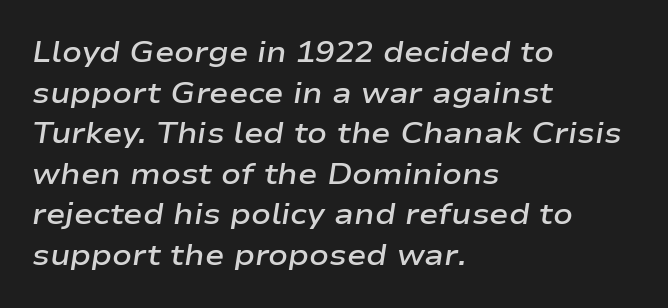
The image shows 29 px semibold, wide type, italic (leaning right); set left-aligned, normal line spacing (1.4x), normal letter spacing, not underlined; low stroke contrast and a medium x-height.
